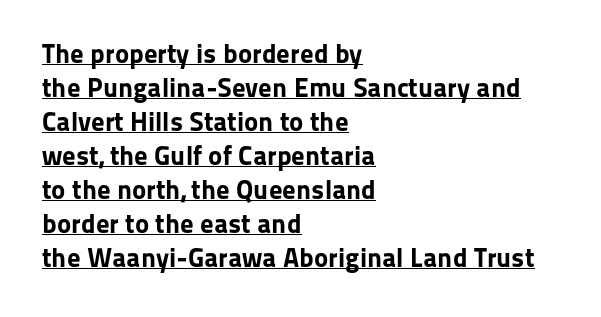
The image shows 27 px bold type, upright; set left-aligned, normal line spacing (1.26x), normal letter spacing, underlined.
